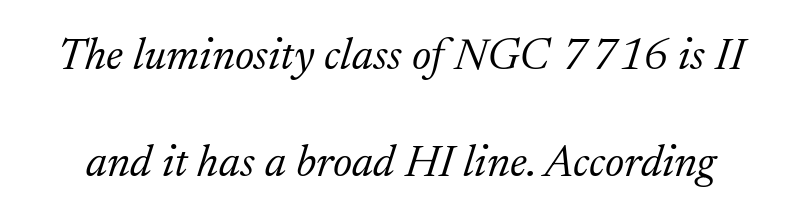
{"serif": "yes", "italic": "yes", "lean": "right", "slant_degrees": 17, "bold": "no", "weight": "light", "width": "normal", "stroke_contrast": "low", "x_height": "medium", "monospaced": "no", "underline": "no", "line_spacing": "loose", "line_spacing_ratio": 2.37, "letter_spacing": "normal", "letter_spacing_em": 0.0, "glyph_px": 45}
